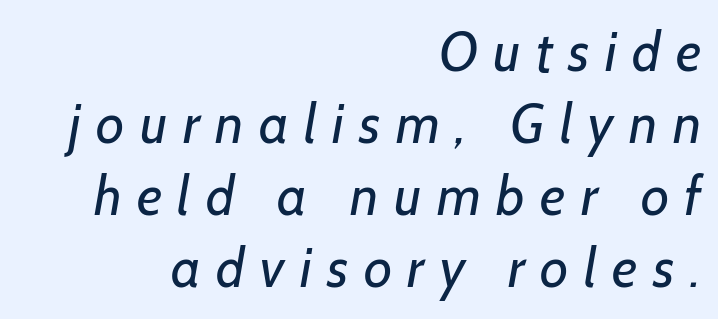
Q: Is the text bold? A: No.
Q: Is the typeface a serif or a sans-serif typeface? A: Sans-serif.
Q: Is the text underlined? A: No.
Q: How is the paragraph aligned? A: Right-aligned.
Q: Is the spacing between letters normal or unusually wide? A: Unusually wide.
Q: Is the spacing between lines tight, normal or loose? A: Normal.
Q: Width (condensed, normal, or wide)? A: Normal.
Q: Stroke contrast? A: Low.
Q: x-height? A: Medium.
Q: Monospaced? A: No.
